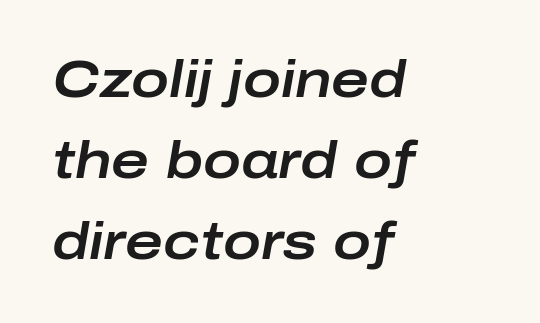
{"italic": "yes", "lean": "right", "slant_degrees": 10, "width": "wide", "stroke_contrast": "low", "x_height": "medium", "monospaced": "no", "underline": "no", "align": "left", "line_spacing": "normal", "line_spacing_ratio": 1.59, "letter_spacing": "normal", "letter_spacing_em": 0.0, "glyph_px": 51}
